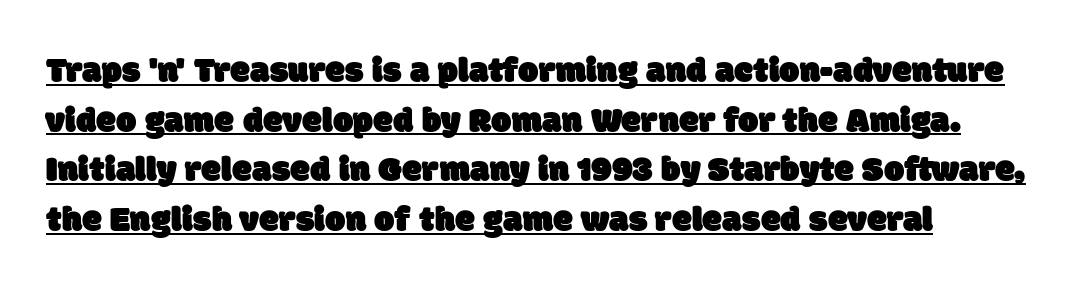
Q: Is the typeface a serif or a sans-serif typeface? A: Sans-serif.
Q: Is the text underlined? A: Yes.
Q: Is the spacing between letters normal or unusually wide? A: Normal.
Q: Is the spacing between lines tight, normal or loose? A: Normal.
Q: Width (condensed, normal, or wide)? A: Normal.
Q: Stroke contrast? A: Low.
Q: x-height? A: Large.
Q: Monospaced? A: No.
